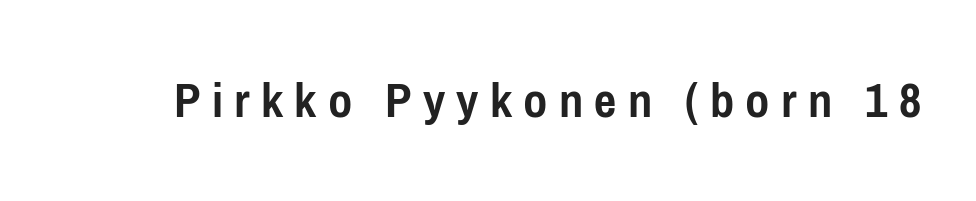
{"serif": "no", "italic": "no", "bold": "yes", "weight": "semibold", "width": "condensed", "stroke_contrast": "low", "x_height": "medium", "monospaced": "no", "underline": "no", "letter_spacing": "wide", "letter_spacing_em": 0.21, "glyph_px": 53}
